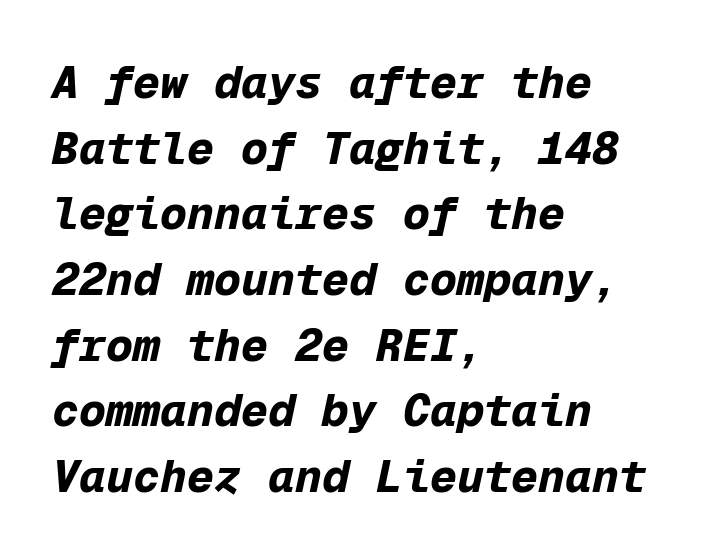
{"italic": "yes", "lean": "right", "slant_degrees": 12, "bold": "yes", "weight": "bold", "width": "normal", "stroke_contrast": "low", "x_height": "medium", "monospaced": "yes", "underline": "no", "align": "left", "line_spacing": "normal", "line_spacing_ratio": 1.46, "letter_spacing": "normal", "letter_spacing_em": 0.0, "glyph_px": 45}
